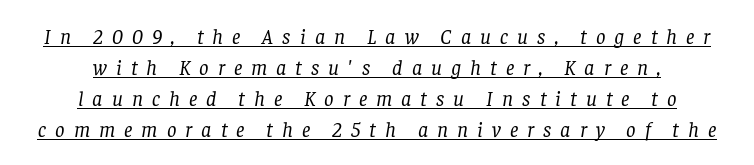
Q: Is the text bold? A: No.
Q: Is the text italic (slanted)? A: Yes, it leans right by about 8 degrees.
Q: Is the text underlined? A: Yes.
Q: How is the paragraph aligned? A: Centered.
Q: Is the spacing between letters normal or unusually wide? A: Unusually wide.
Q: Is the spacing between lines tight, normal or loose? A: Normal.
